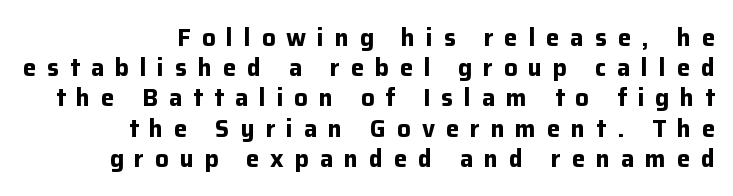
Q: Is the text bold? A: Yes.
Q: Is the text italic (slanted)? A: No, it is upright.
Q: Is the text underlined? A: No.
Q: How is the paragraph aligned? A: Right-aligned.
Q: Is the spacing between letters normal or unusually wide? A: Unusually wide.
Q: Is the spacing between lines tight, normal or loose? A: Normal.
